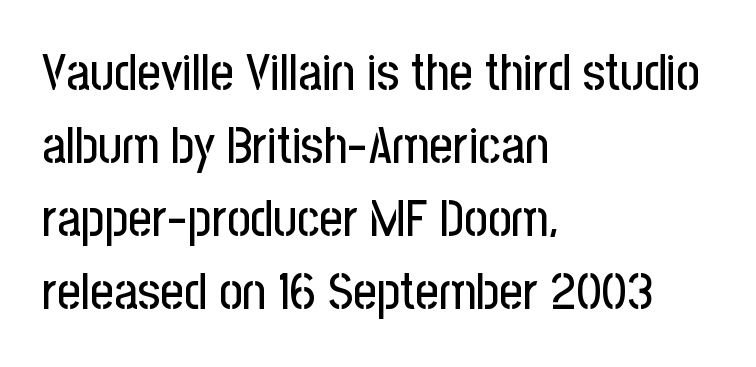
Q: Is the text italic (slanted)? A: No, it is upright.
Q: Is the typeface a serif or a sans-serif typeface? A: Sans-serif.
Q: Is the text underlined? A: No.
Q: How is the paragraph aligned? A: Left-aligned.
Q: Is the spacing between letters normal or unusually wide? A: Normal.
Q: Is the spacing between lines tight, normal or loose? A: Normal.
Q: Width (condensed, normal, or wide)? A: Condensed.
Q: Stroke contrast? A: Low.
Q: x-height? A: Medium.
Q: Monospaced? A: No.
